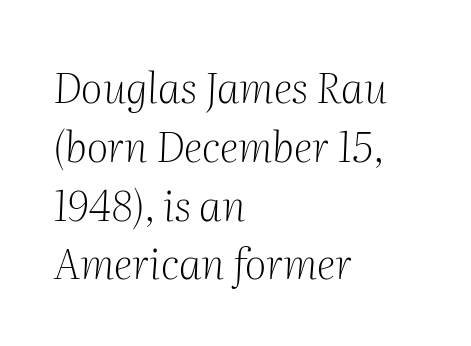
Posture: slanted. Caption: face not bold, strokes unweighted. The horizontal fit of the characters is conventional and even. The space between consecutive lines is moderate. A typesetter would call this proportional, since set widths differ per character.
